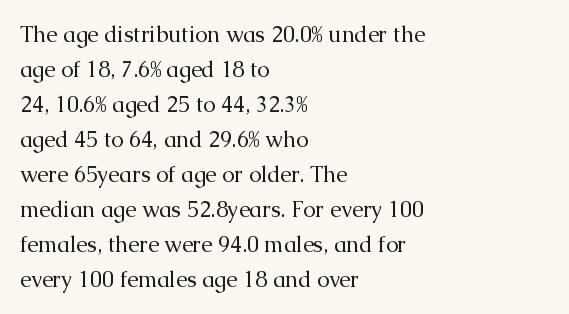
{"italic": "no", "bold": "no", "underline": "no", "align": "left", "line_spacing": "normal", "line_spacing_ratio": 1.59, "letter_spacing": "normal", "letter_spacing_em": 0.0, "glyph_px": 22}
